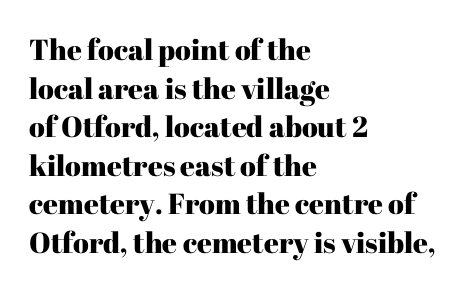
{"serif": "yes", "italic": "no", "width": "normal", "stroke_contrast": "high", "x_height": "medium", "monospaced": "no", "underline": "no", "align": "left", "line_spacing": "normal", "line_spacing_ratio": 1.33, "letter_spacing": "normal", "letter_spacing_em": 0.0, "glyph_px": 29}
